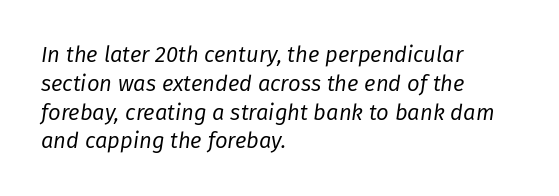
The face used here is rendered with its standard letterfit. This sample keeps an unexceptional amount of space between lines. All the whitespace from short lines collects on the right. The typeface has the unassuming heft of standard copy or less.
